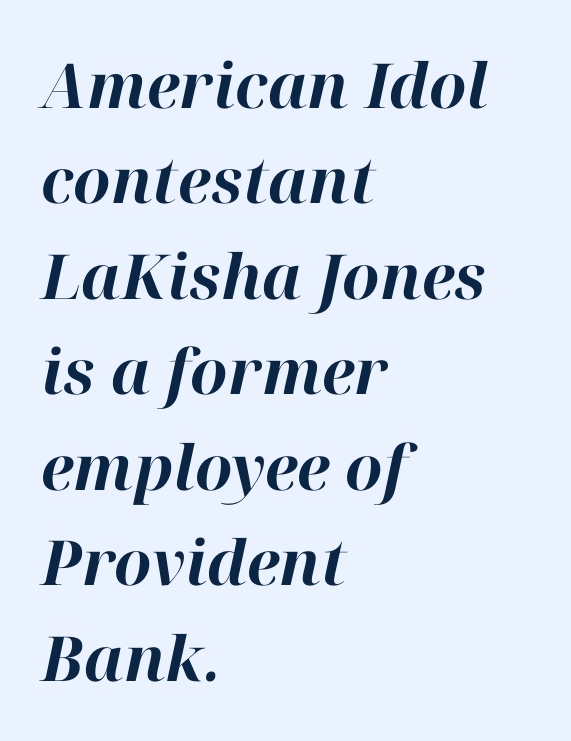
The image shows 62 px bold type, italic (leaning right); set left-aligned, normal line spacing (1.54x), normal letter spacing, not underlined; high stroke contrast and a medium x-height.
